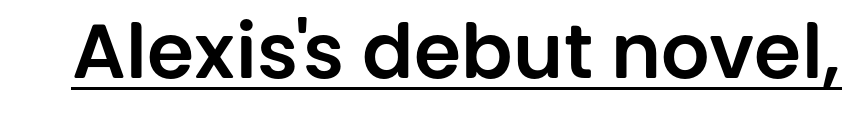
Spacing between characters is what you'd get straight out of the box. In designer terms, the underline attribute is active on this setting. You can tell from the bare stems that sans-serif type was used. Spacing verdict: proportional, widths tailored to each character. It's the straight-up-and-down kind of type.
